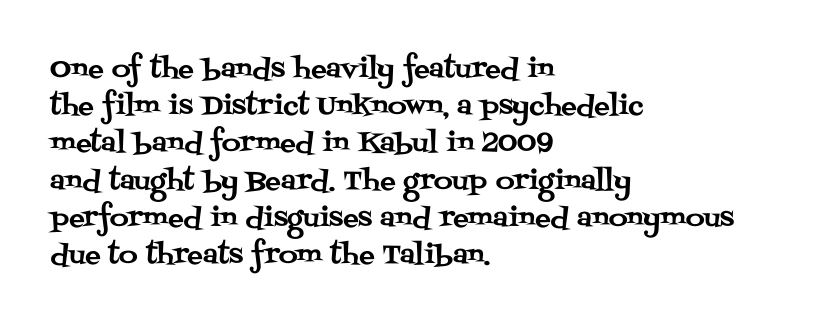
{"italic": "no", "underline": "no", "align": "left", "line_spacing": "normal", "line_spacing_ratio": 1.43, "letter_spacing": "normal", "letter_spacing_em": 0.0, "glyph_px": 26}
